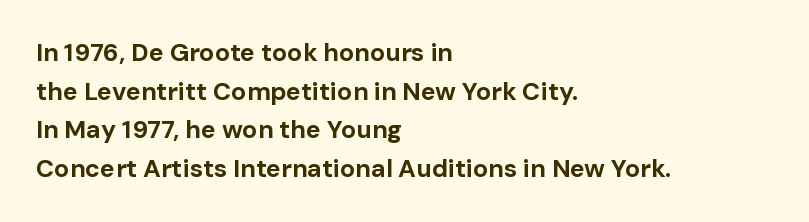
The image shows 25 px bold type, upright; set left-aligned, normal line spacing (1.55x), normal letter spacing, not underlined.
